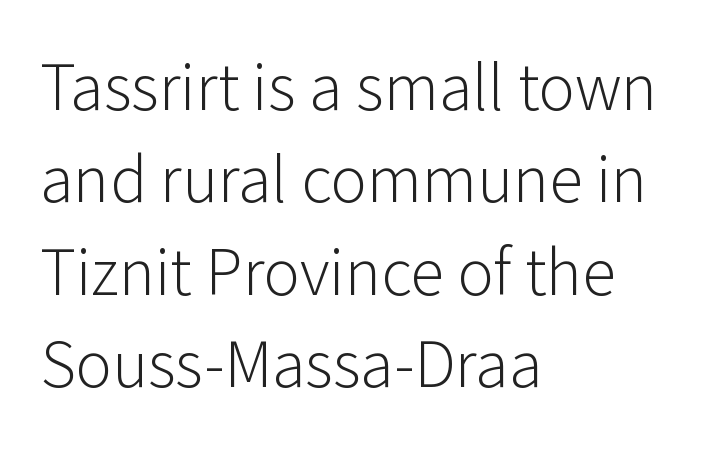
Inter-character spacing is left at the font's built-in metrics. Notice how descenders clear the ascenders below comfortably — that's standard leading. The font family rendered here belongs to the sans-serif group. Unlike italic type, these characters show no tilt at all.
